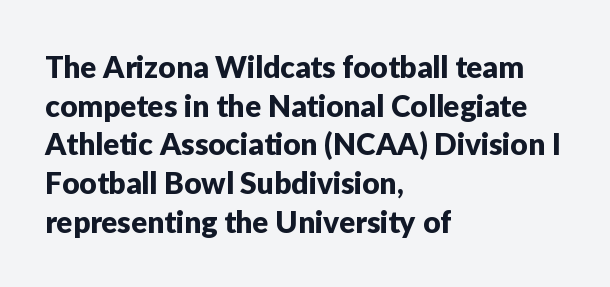
The image shows 30 px sans-serif type, upright; set left-aligned, normal line spacing (1.29x), normal letter spacing, not underlined; low stroke contrast and a medium x-height.
